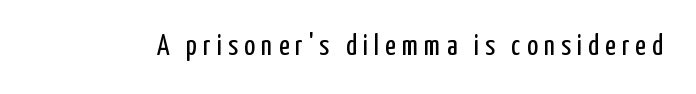
Q: Is the text bold? A: No.
Q: Is the text italic (slanted)? A: No, it is upright.
Q: Is the typeface a serif or a sans-serif typeface? A: Sans-serif.
Q: Is the text underlined? A: No.
Q: Is the spacing between letters normal or unusually wide? A: Unusually wide.
Q: Width (condensed, normal, or wide)? A: Condensed.
Q: Stroke contrast? A: Low.
Q: x-height? A: Medium.
Q: Monospaced? A: No.
